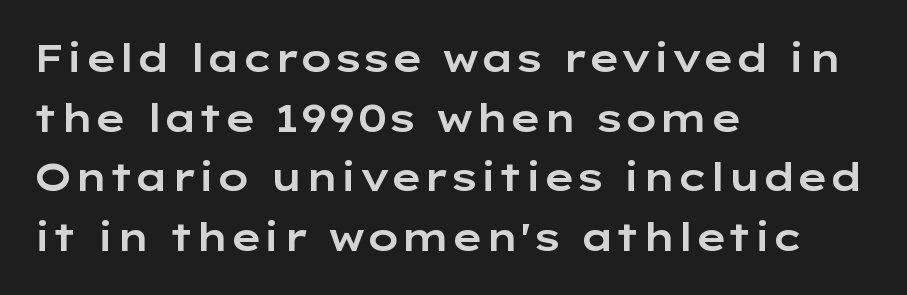
Q: Is the text italic (slanted)? A: No, it is upright.
Q: Is the typeface a serif or a sans-serif typeface? A: Sans-serif.
Q: Is the text underlined? A: No.
Q: How is the paragraph aligned? A: Left-aligned.
Q: Is the spacing between letters normal or unusually wide? A: Normal.
Q: Is the spacing between lines tight, normal or loose? A: Normal.
Q: Width (condensed, normal, or wide)? A: Wide.
Q: Stroke contrast? A: Low.
Q: x-height? A: Medium.
Q: Monospaced? A: No.
